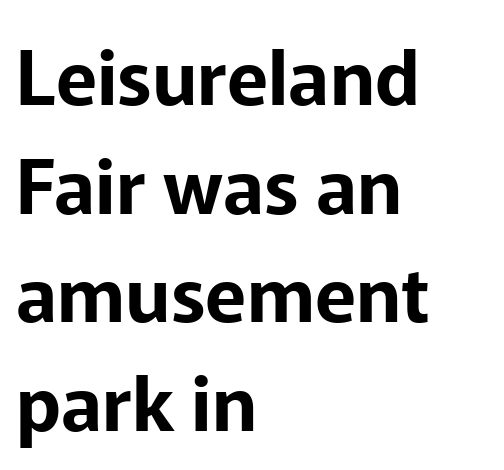
{"serif": "no", "italic": "no", "width": "normal", "stroke_contrast": "low", "x_height": "medium", "monospaced": "no", "underline": "no", "align": "left", "line_spacing": "normal", "line_spacing_ratio": 1.43, "letter_spacing": "normal", "letter_spacing_em": 0.0, "glyph_px": 76}
